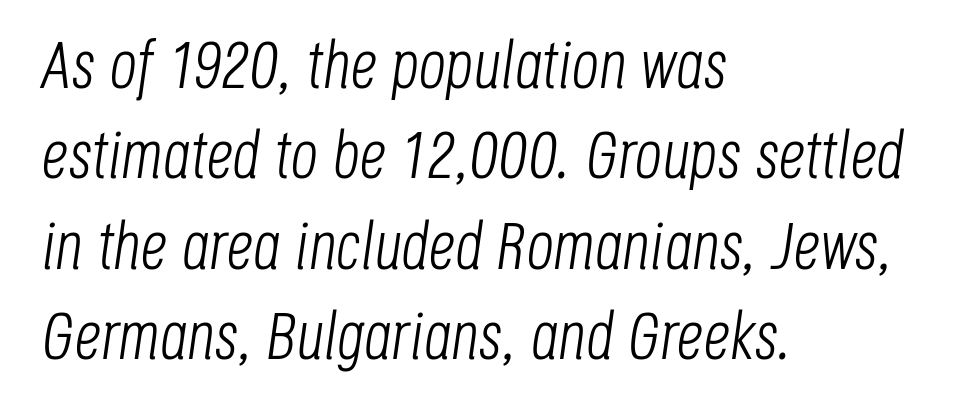
The baseline area is clear. This sample has the flowing, uneven cadence of proportional lettering. This reads as an unemphasized weight, regular at the heaviest. The line texture is even and compact thanks to regular tracking. Does the copy run flush right? No — it runs flush left. There's an unmistakable incline to the writing here.
